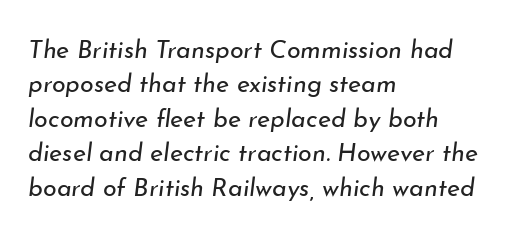
{"italic": "yes", "lean": "right", "slant_degrees": 7, "bold": "no", "underline": "no", "align": "left", "line_spacing": "normal", "line_spacing_ratio": 1.38, "letter_spacing": "normal", "letter_spacing_em": 0.0, "glyph_px": 25}
